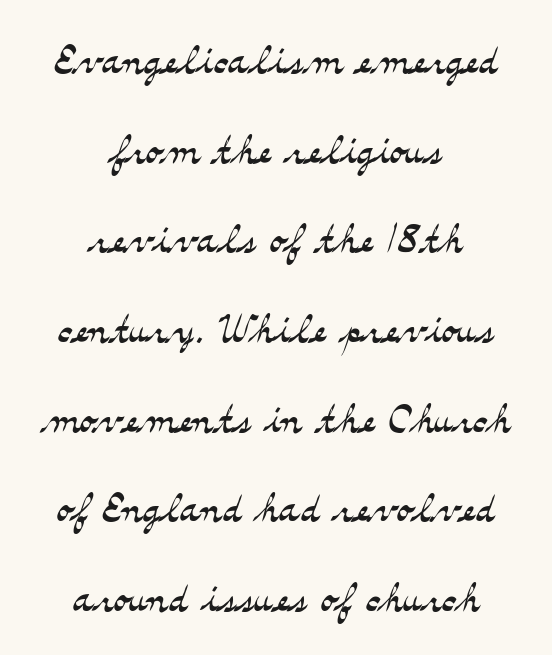
Q: Is the text bold? A: No.
Q: Is the text italic (slanted)? A: Yes.
Q: Is the typeface a serif or a sans-serif typeface? A: Serif.
Q: Is the text underlined? A: No.
Q: How is the paragraph aligned? A: Centered.
Q: Is the spacing between letters normal or unusually wide? A: Normal.
Q: Is the spacing between lines tight, normal or loose? A: Normal.
Q: Width (condensed, normal, or wide)? A: Wide.
Q: Stroke contrast? A: Medium.
Q: x-height? A: Small.
Q: Monospaced? A: No.
